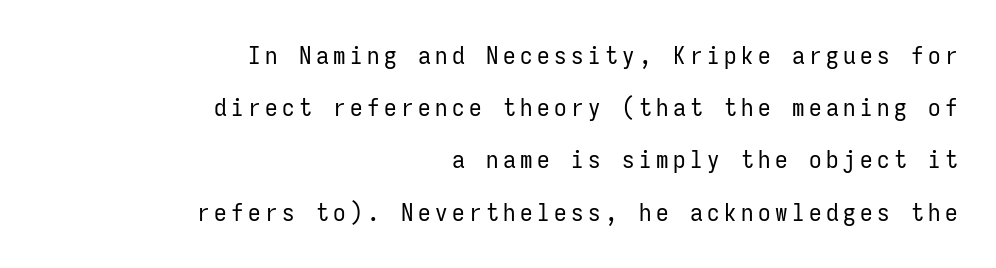
{"italic": "no", "bold": "no", "underline": "no", "align": "right", "line_spacing": "loose", "line_spacing_ratio": 2.09, "glyph_px": 25}
